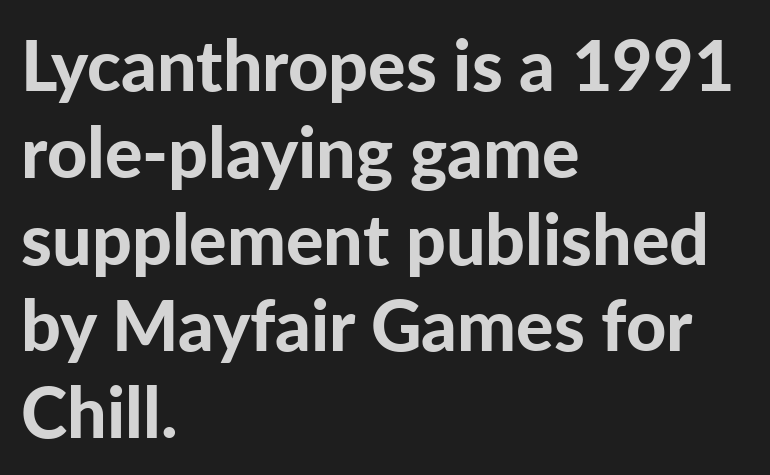
The image shows 70 px bold sans-serif type, upright; set left-aligned, line spacing 1.24x, normal letter spacing, not underlined; low stroke contrast and a medium x-height.
